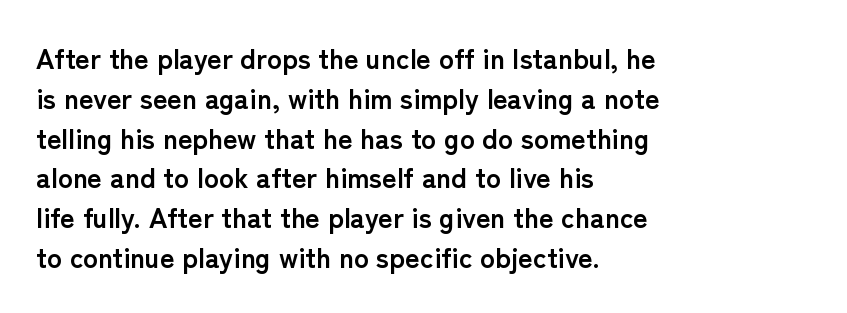
The image shows 28 px semibold sans-serif type, upright; set left-aligned, normal line spacing (1.42x), normal letter spacing, not underlined; low stroke contrast and a medium x-height.
